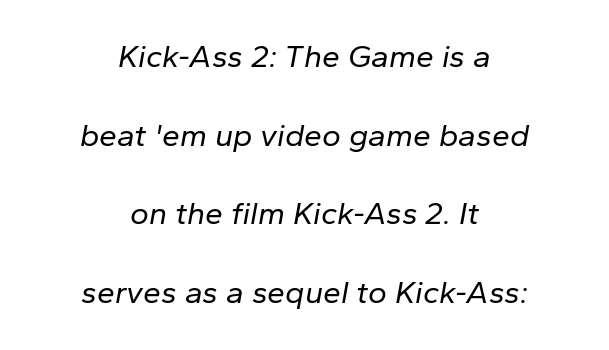
Q: Is the text bold? A: No.
Q: Is the text italic (slanted)? A: Yes, it leans right by about 10 degrees.
Q: Is the text underlined? A: No.
Q: How is the paragraph aligned? A: Centered.
Q: Is the spacing between letters normal or unusually wide? A: Normal.
Q: Is the spacing between lines tight, normal or loose? A: Loose.
Q: Width (condensed, normal, or wide)? A: Normal.
Q: Stroke contrast? A: Low.
Q: x-height? A: Medium.
Q: Monospaced? A: No.
